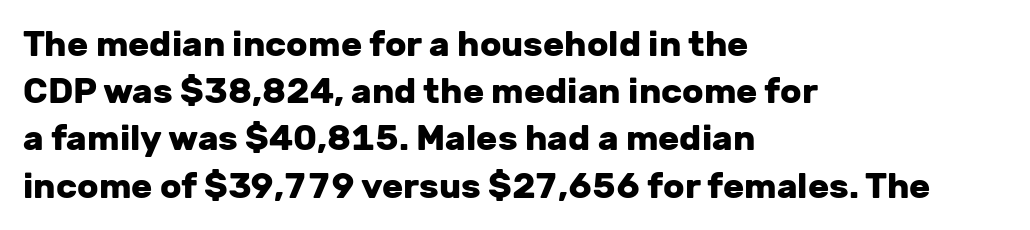
{"serif": "no", "italic": "no", "bold": "yes", "weight": "heavy", "width": "normal", "stroke_contrast": "low", "x_height": "medium", "monospaced": "no", "underline": "no", "align": "left", "line_spacing": "normal", "line_spacing_ratio": 1.35, "letter_spacing": "normal", "letter_spacing_em": 0.0, "glyph_px": 35}
